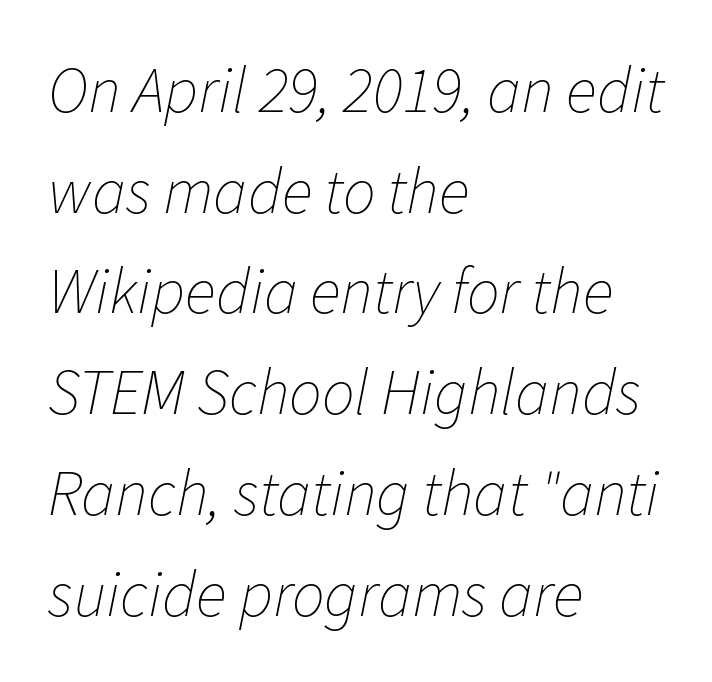
{"italic": "yes", "lean": "right", "slant_degrees": 11, "bold": "no", "weight": "thin", "width": "normal", "stroke_contrast": "low", "x_height": "medium", "monospaced": "no", "underline": "no", "align": "left", "line_spacing": "normal", "line_spacing_ratio": 1.55, "letter_spacing": "normal", "letter_spacing_em": 0.0, "glyph_px": 65}
